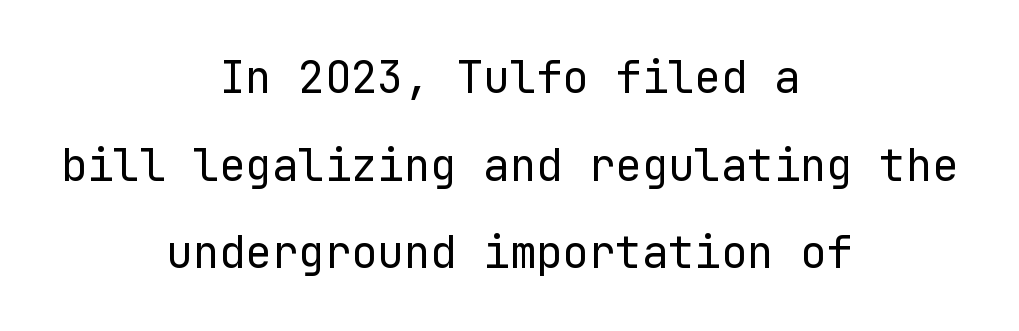
{"serif": "no", "italic": "no", "bold": "no", "weight": "regular", "width": "normal", "stroke_contrast": "low", "x_height": "medium", "underline": "no", "align": "center", "line_spacing": "loose", "line_spacing_ratio": 1.99, "letter_spacing": "normal", "letter_spacing_em": 0.0, "glyph_px": 44}
